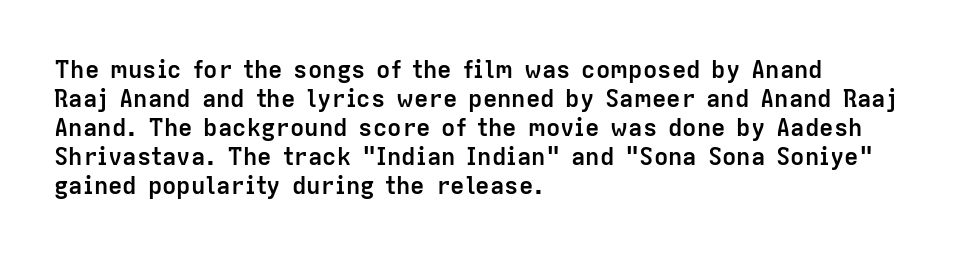
Bold? Absolutely — the strokes are thick and heavy. These lines are set flush left with a ragged right edge. Each row of text sits above clean, open space. There is no visible air inserted between adjacent glyphs. The type sits square on the baseline with zero lean.
